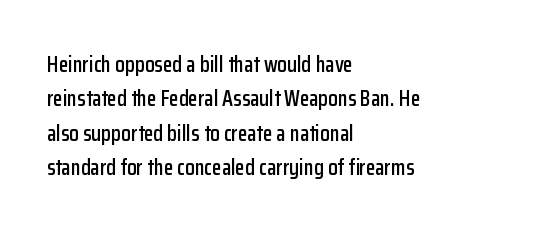
Q: Is the text italic (slanted)? A: No, it is upright.
Q: Is the text underlined? A: No.
Q: How is the paragraph aligned? A: Left-aligned.
Q: Is the spacing between letters normal or unusually wide? A: Normal.
Q: Is the spacing between lines tight, normal or loose? A: Normal.
